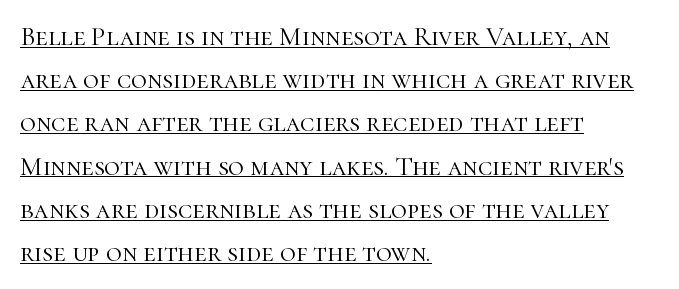
A student would call this left alignment; a typographer would say flush left, rag right. It's the straight-up-and-down kind of type. No heavy texture on the line: the type isn't bold. The vertical gap from one line to the next is medium. The sample's only ornament is a line tracing under the words. The horizontal fit of the characters is conventional and even.
